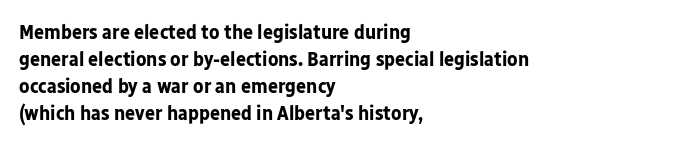
The space directly below the letters is spotless. In terms of leading, this rendering sits right in the middle. Notice how the stems are strictly vertical — no italics here. Honestly, the letter spacing is just normal — you wouldn't notice it. Typesetter's note: full bold, strokes at maximum text heaviness.
